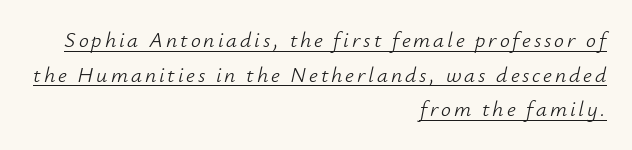
The image shows 22 px text type, italic (leaning right); set right-aligned, normal line spacing (1.57x), underlined.
